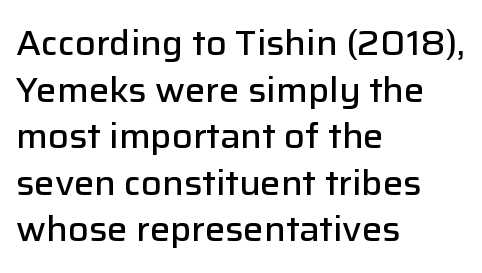
{"serif": "no", "italic": "no", "bold": "semi", "weight": "semibold", "width": "normal", "stroke_contrast": "low", "x_height": "medium", "monospaced": "no", "underline": "no", "align": "left", "line_spacing": "normal", "line_spacing_ratio": 1.37, "letter_spacing": "normal", "letter_spacing_em": 0.0, "glyph_px": 34}
